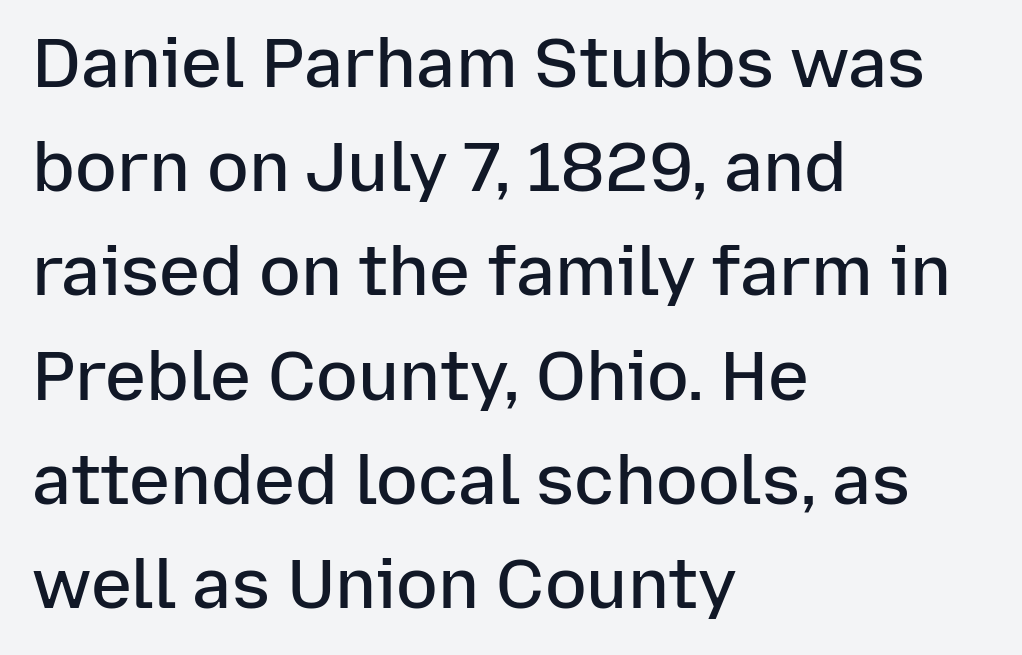
{"serif": "no", "italic": "no", "bold": "semi", "weight": "semibold", "width": "normal", "stroke_contrast": "low", "x_height": "medium", "monospaced": "no", "underline": "no", "align": "left", "line_spacing": "normal", "line_spacing_ratio": 1.51, "letter_spacing": "normal", "letter_spacing_em": 0.0, "glyph_px": 69}
